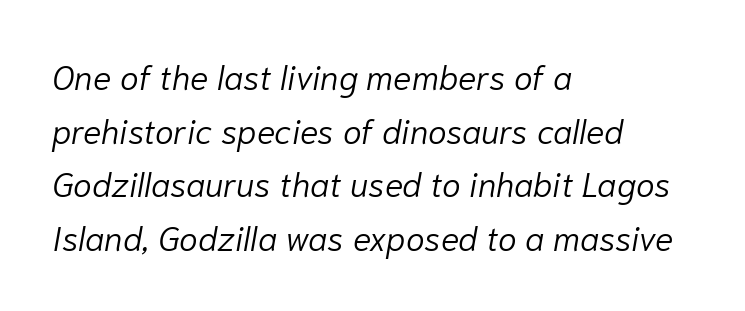
The image shows 34 px light type, italic (leaning right); set left-aligned, normal line spacing (1.58x), normal letter spacing, not underlined; low stroke contrast and a medium x-height.
